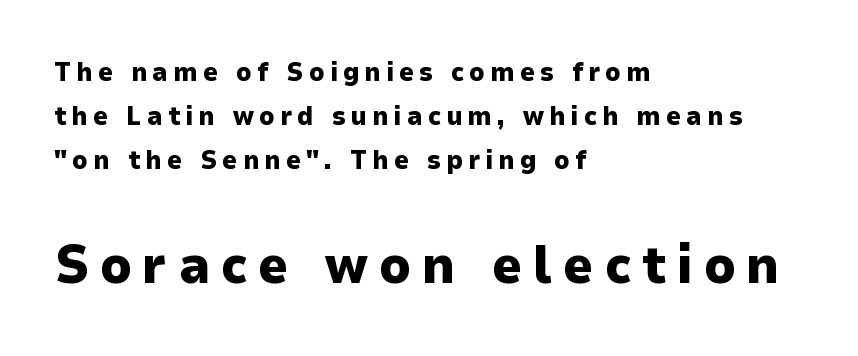
It's the straight-up-and-down kind of type. Does the weight exceed regular? Yes, all the way to bold. Block two is the big one; block one sits smaller above it. You could only call the tracking loose — the letters float apart. Does the copy run flush right? No — it runs flush left. How would I describe the line gaps? Plain and ordinary.
